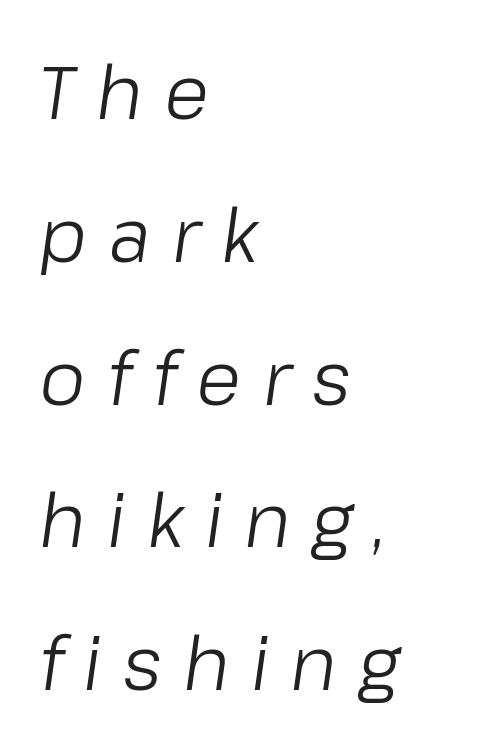
Q: Is the text bold? A: No.
Q: Is the text italic (slanted)? A: Yes, it leans right by about 8 degrees.
Q: Is the text underlined? A: No.
Q: How is the paragraph aligned? A: Left-aligned.
Q: Is the spacing between letters normal or unusually wide? A: Unusually wide.
Q: Is the spacing between lines tight, normal or loose? A: Loose.
Q: Width (condensed, normal, or wide)? A: Normal.
Q: Stroke contrast? A: Low.
Q: x-height? A: Medium.
Q: Monospaced? A: No.
